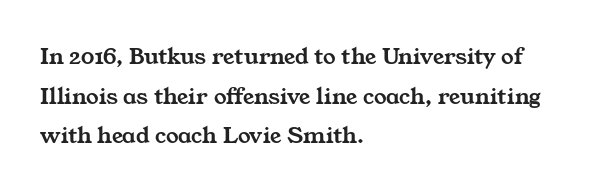
Q: Is the text underlined? A: No.
Q: How is the paragraph aligned? A: Left-aligned.
Q: Is the spacing between letters normal or unusually wide? A: Normal.
Q: Is the spacing between lines tight, normal or loose? A: Normal.
